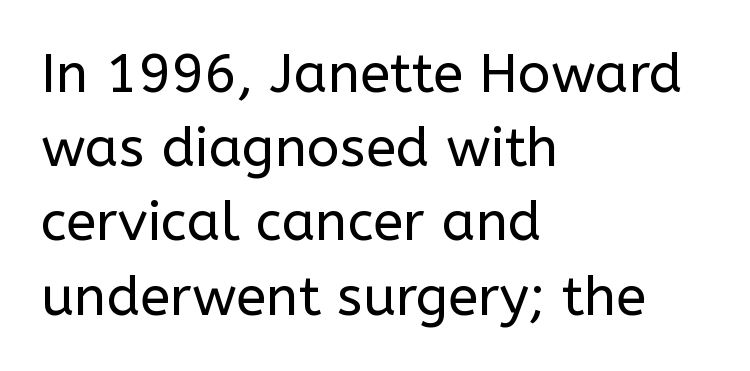
{"serif": "no", "italic": "no", "bold": "no", "weight": "regular", "width": "normal", "stroke_contrast": "low", "x_height": "medium", "monospaced": "no", "underline": "no", "align": "left", "line_spacing": "normal", "line_spacing_ratio": 1.35, "letter_spacing": "normal", "letter_spacing_em": 0.0, "glyph_px": 55}
